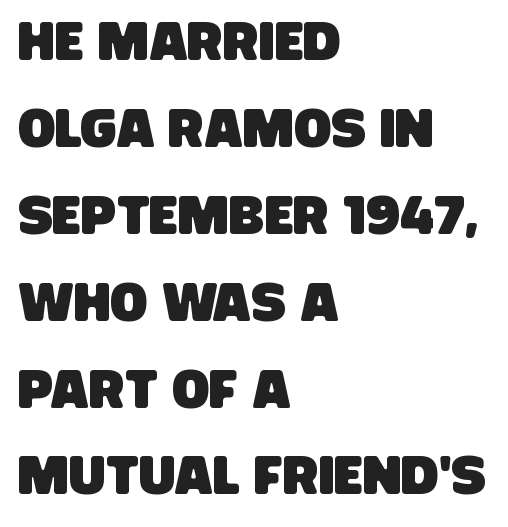
The image shows 55 px condensed sans-serif type; set left-aligned, normal line spacing (1.58x), normal letter spacing, not underlined; low stroke contrast and a large x-height.
